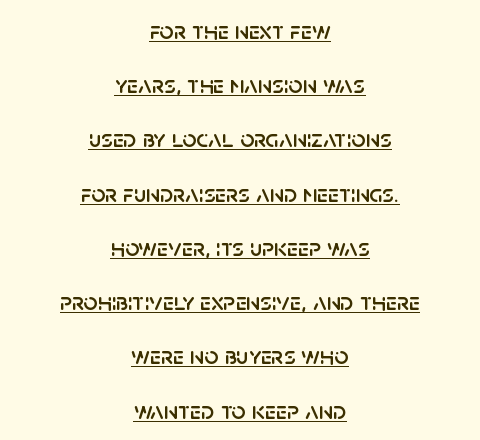
Q: Is the text italic (slanted)? A: No, it is upright.
Q: Is the text underlined? A: Yes.
Q: How is the paragraph aligned? A: Centered.
Q: Is the spacing between letters normal or unusually wide? A: Normal.
Q: Is the spacing between lines tight, normal or loose? A: Loose.
